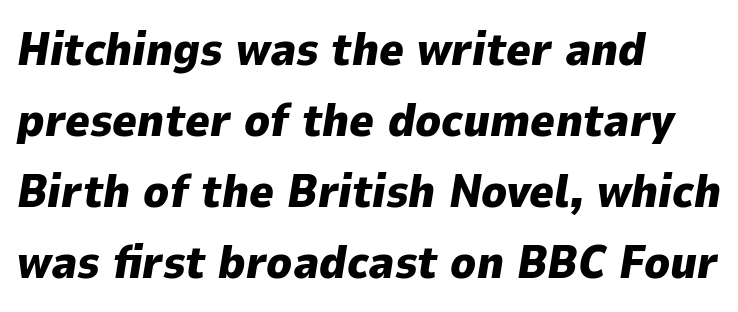
{"italic": "yes", "lean": "right", "slant_degrees": 9, "bold": "yes", "weight": "heavy", "width": "normal", "stroke_contrast": "low", "x_height": "medium", "monospaced": "no", "underline": "no", "align": "left", "line_spacing": "normal", "line_spacing_ratio": 1.51, "letter_spacing": "normal", "letter_spacing_em": 0.0, "glyph_px": 47}
